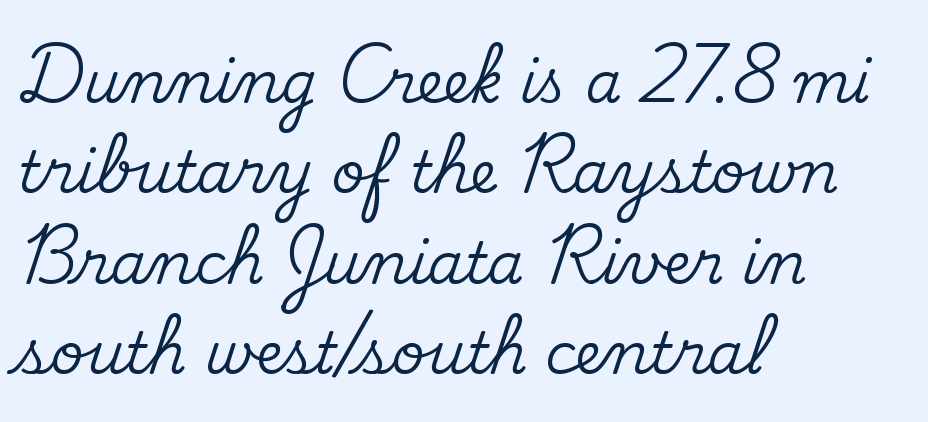
The image shows 58 px text type; set left-aligned, normal line spacing (1.56x), normal letter spacing, not underlined; medium stroke contrast and a small x-height.
